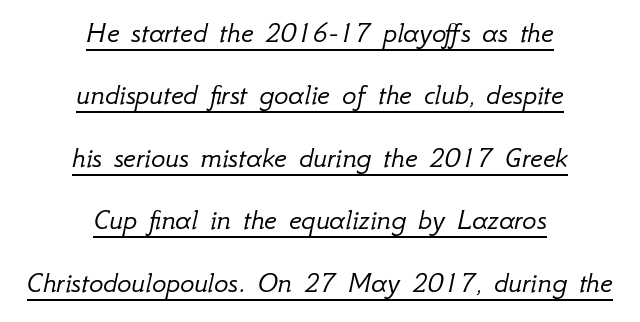
Q: Is the text bold? A: No.
Q: Is the text italic (slanted)? A: Yes, it leans right by about 12 degrees.
Q: Is the text underlined? A: Yes.
Q: How is the paragraph aligned? A: Centered.
Q: Is the spacing between letters normal or unusually wide? A: Normal.
Q: Is the spacing between lines tight, normal or loose? A: Loose.
Q: Width (condensed, normal, or wide)? A: Normal.
Q: Stroke contrast? A: Low.
Q: x-height? A: Small.
Q: Monospaced? A: No.
